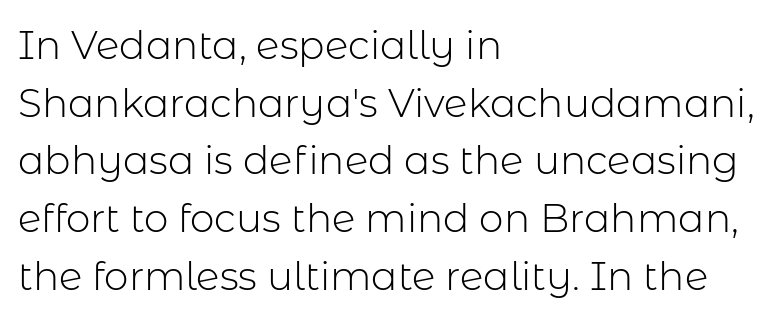
The strokes carry an ordinary text weight at most. Compared with a centered layout, this one pins lines to the left instead. Posture: upright roman. The type family on display is of the sans-serif kind.
